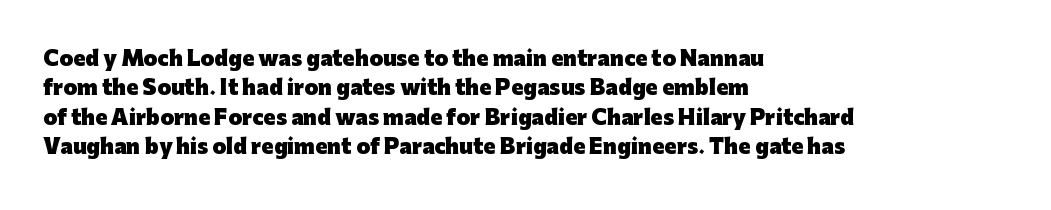
{"italic": "no", "bold": "yes", "underline": "no", "align": "left", "line_spacing": "normal", "line_spacing_ratio": 1.47, "letter_spacing": "normal", "letter_spacing_em": 0.0, "glyph_px": 20}
